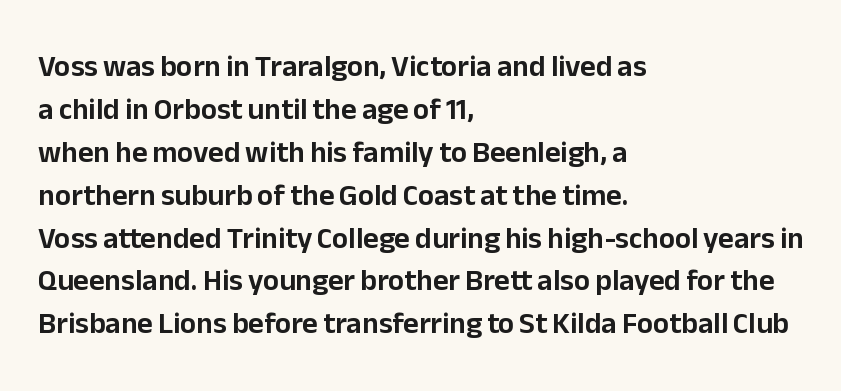
The image shows 30 px sans-serif type, upright; set left-aligned, normal line spacing (1.43x), normal letter spacing, not underlined; low stroke contrast and a medium x-height.
